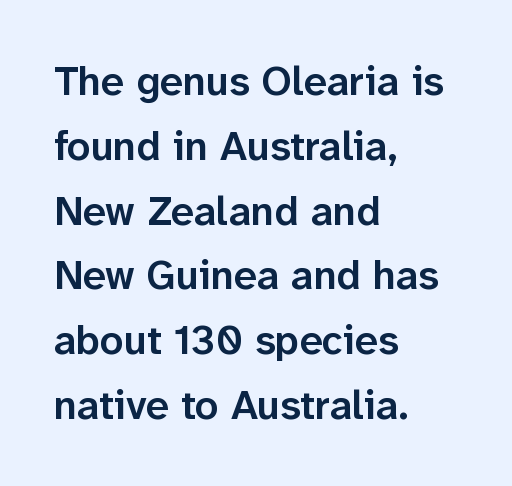
Q: Is the text bold? A: Semi-bold.
Q: Is the text italic (slanted)? A: No, it is upright.
Q: Is the typeface a serif or a sans-serif typeface? A: Sans-serif.
Q: Is the text underlined? A: No.
Q: How is the paragraph aligned? A: Left-aligned.
Q: Is the spacing between letters normal or unusually wide? A: Normal.
Q: Is the spacing between lines tight, normal or loose? A: Normal.
Q: Width (condensed, normal, or wide)? A: Normal.
Q: Stroke contrast? A: Low.
Q: x-height? A: Medium.
Q: Monospaced? A: No.
